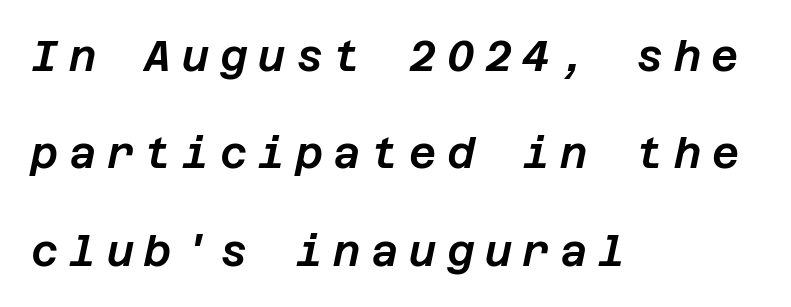
Q: Is the text italic (slanted)? A: Yes, it leans right by about 12 degrees.
Q: Is the text underlined? A: No.
Q: How is the paragraph aligned? A: Left-aligned.
Q: Is the spacing between letters normal or unusually wide? A: Unusually wide.
Q: Is the spacing between lines tight, normal or loose? A: Loose.
Q: Width (condensed, normal, or wide)? A: Normal.
Q: Stroke contrast? A: Low.
Q: x-height? A: Large.
